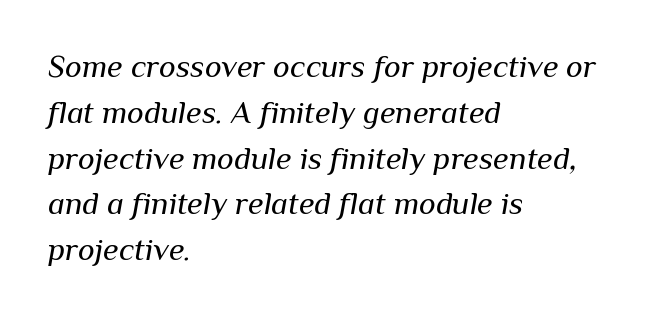
The image shows 32 px regular-weight type, italic (leaning right); set left-aligned, normal line spacing (1.43x), normal letter spacing, not underlined; medium stroke contrast and a medium x-height.
